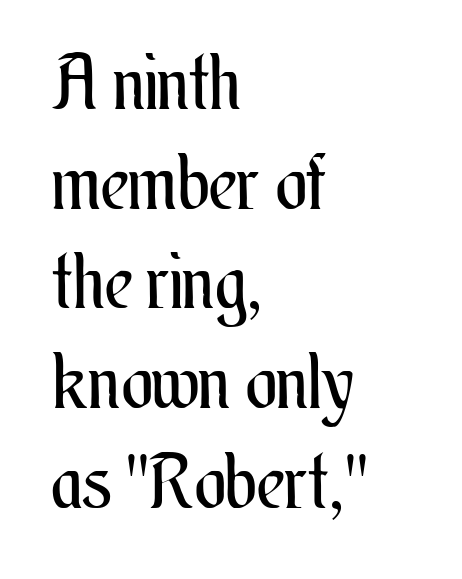
Q: Is the text bold? A: No.
Q: Is the text italic (slanted)? A: No, it is upright.
Q: Is the text underlined? A: No.
Q: How is the paragraph aligned? A: Left-aligned.
Q: Is the spacing between letters normal or unusually wide? A: Normal.
Q: Is the spacing between lines tight, normal or loose? A: Normal.
Q: Width (condensed, normal, or wide)? A: Condensed.
Q: Stroke contrast? A: Medium.
Q: x-height? A: Small.
Q: Monospaced? A: No.
